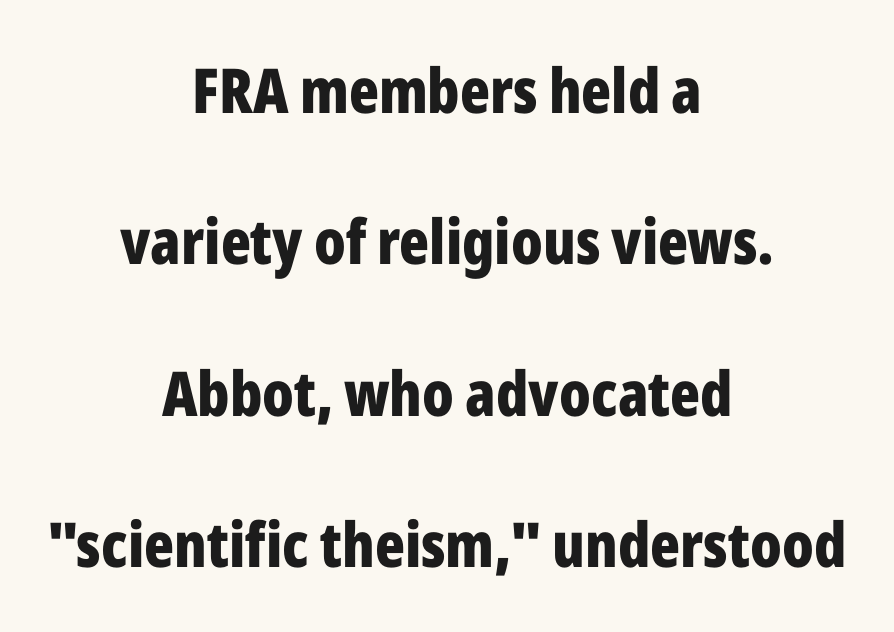
Q: Is the text bold? A: Yes.
Q: Is the text italic (slanted)? A: No, it is upright.
Q: Is the typeface a serif or a sans-serif typeface? A: Sans-serif.
Q: Is the text underlined? A: No.
Q: How is the paragraph aligned? A: Centered.
Q: Is the spacing between letters normal or unusually wide? A: Normal.
Q: Is the spacing between lines tight, normal or loose? A: Loose.
Q: Width (condensed, normal, or wide)? A: Condensed.
Q: Stroke contrast? A: Low.
Q: x-height? A: Medium.
Q: Monospaced? A: No.
